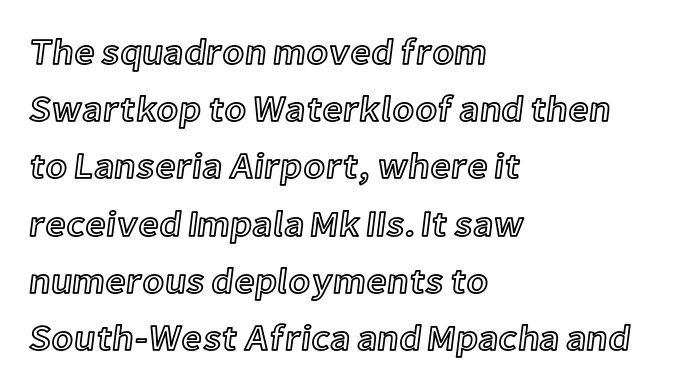
The image shows 36 px text type; set left-aligned, normal line spacing (1.59x), normal letter spacing, not underlined; a medium x-height.
